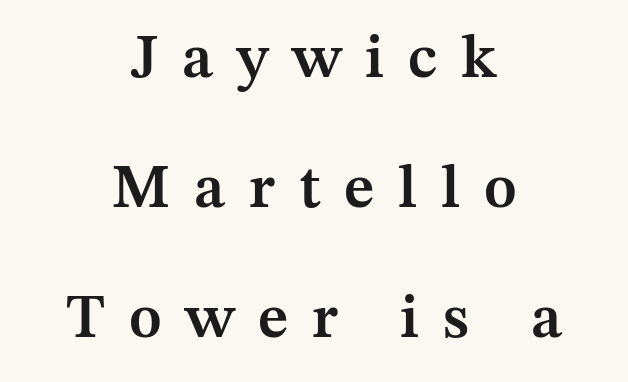
Q: Is the text bold? A: Semi-bold.
Q: Is the text italic (slanted)? A: No, it is upright.
Q: Is the typeface a serif or a sans-serif typeface? A: Serif.
Q: Is the text underlined? A: No.
Q: How is the paragraph aligned? A: Centered.
Q: Is the spacing between letters normal or unusually wide? A: Unusually wide.
Q: Is the spacing between lines tight, normal or loose? A: Loose.
Q: Width (condensed, normal, or wide)? A: Normal.
Q: Stroke contrast? A: Medium.
Q: x-height? A: Medium.
Q: Monospaced? A: No.
